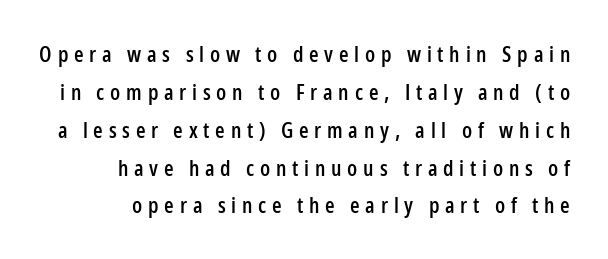
Q: Is the text italic (slanted)? A: No, it is upright.
Q: Is the text underlined? A: No.
Q: Is the spacing between letters normal or unusually wide? A: Unusually wide.
